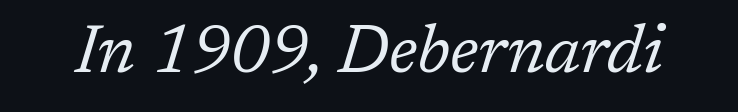
{"serif": "yes", "italic": "yes", "lean": "right", "slant_degrees": 17, "bold": "no", "weight": "regular", "width": "normal", "stroke_contrast": "low", "x_height": "medium", "monospaced": "no", "underline": "no", "letter_spacing": "normal", "letter_spacing_em": 0.0, "glyph_px": 67}
